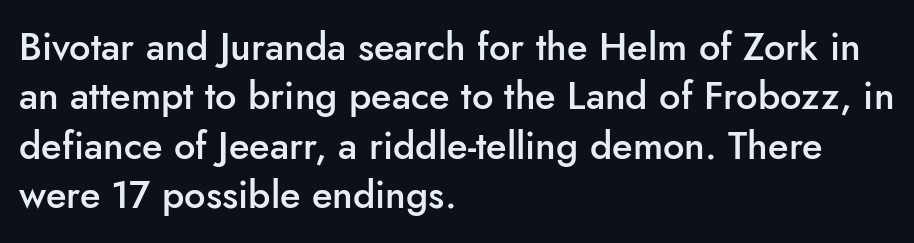
This sample keeps an unexceptional amount of space between lines. Grotesque or geometric, the face here clearly has no serifs. Every stem runs plumb, perpendicular to the baseline. Proportional: the letters do not fall into vertical columns. Default kerning and tracking; the words read as compact shapes.
